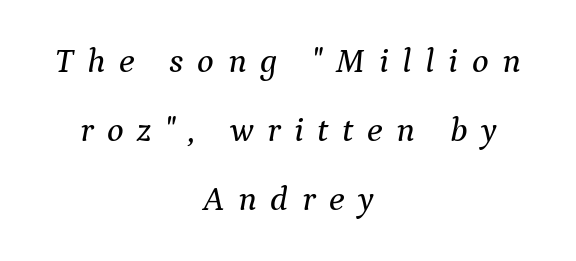
Q: Is the text italic (slanted)? A: Yes, it leans right by about 9 degrees.
Q: Is the typeface a serif or a sans-serif typeface? A: Serif.
Q: Is the text underlined? A: No.
Q: How is the paragraph aligned? A: Centered.
Q: Is the spacing between letters normal or unusually wide? A: Unusually wide.
Q: Is the spacing between lines tight, normal or loose? A: Loose.
Q: Width (condensed, normal, or wide)? A: Normal.
Q: Stroke contrast? A: Medium.
Q: x-height? A: Medium.
Q: Monospaced? A: No.
